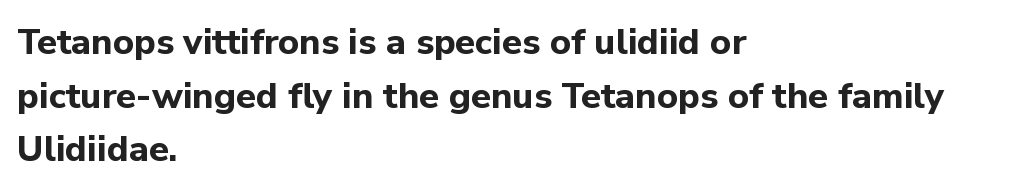
Q: Is the text bold? A: Yes.
Q: Is the text italic (slanted)? A: No, it is upright.
Q: Is the typeface a serif or a sans-serif typeface? A: Sans-serif.
Q: Is the text underlined? A: No.
Q: How is the paragraph aligned? A: Left-aligned.
Q: Is the spacing between letters normal or unusually wide? A: Normal.
Q: Is the spacing between lines tight, normal or loose? A: Normal.
Q: Width (condensed, normal, or wide)? A: Normal.
Q: Stroke contrast? A: Low.
Q: x-height? A: Medium.
Q: Monospaced? A: No.
